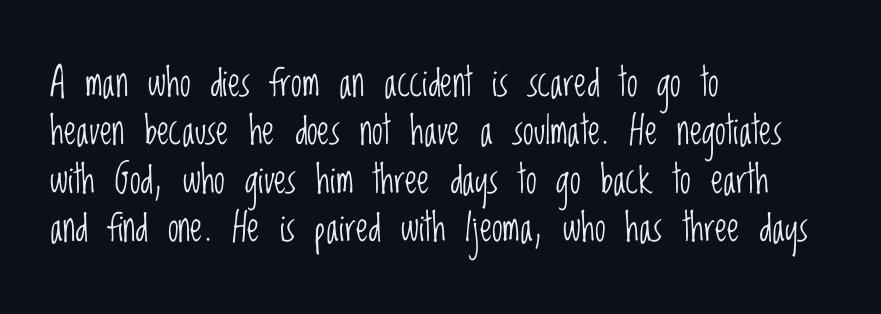
The image shows 39 px light, condensed sans-serif type, upright; set left-aligned, line spacing 1.24x, normal letter spacing, not underlined; low stroke contrast and a large x-height.
